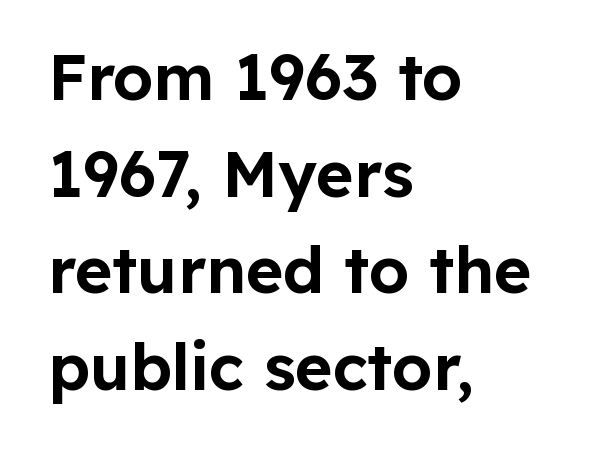
The image shows 64 px sans-serif type, upright; set left-aligned, normal line spacing (1.51x), normal letter spacing, not underlined; low stroke contrast and a medium x-height.
